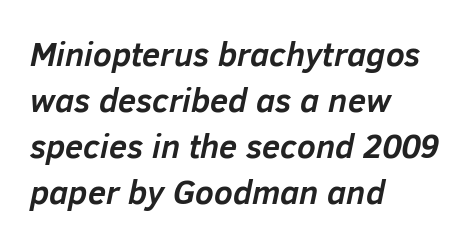
The image shows 33 px semibold type, italic (leaning right); set left-aligned, normal line spacing (1.39x), normal letter spacing, not underlined; low stroke contrast and a medium x-height.
